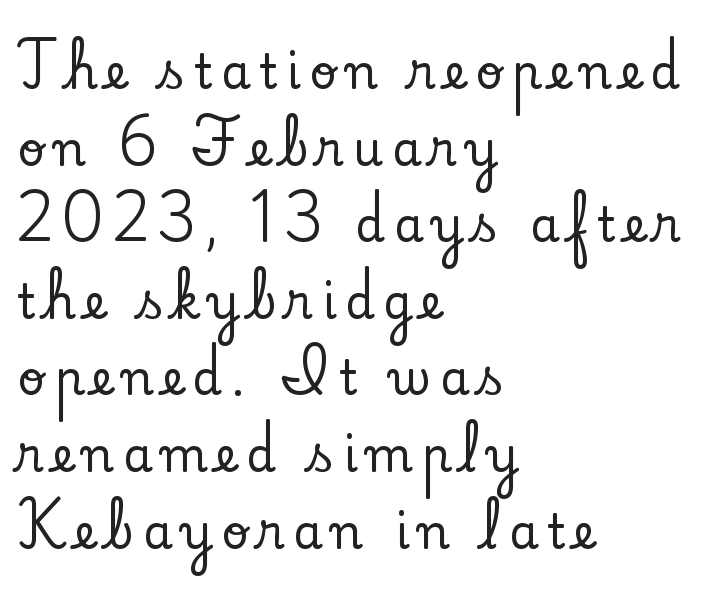
{"serif": "yes", "italic": "no", "width": "normal", "stroke_contrast": "low", "x_height": "small", "monospaced": "no", "underline": "no", "align": "left", "line_spacing": "normal", "line_spacing_ratio": 1.63, "glyph_px": 47}
